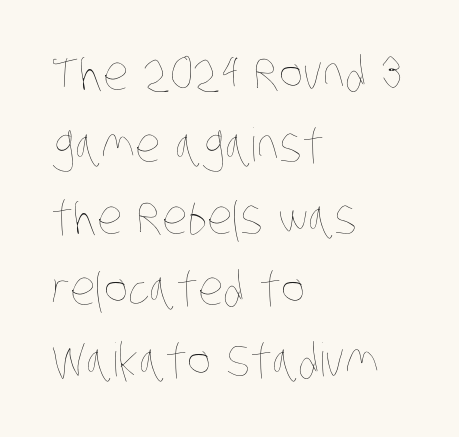
The image shows 46 px thin, condensed type; set left-aligned, normal line spacing (1.56x), normal letter spacing, not underlined; low stroke contrast and a large x-height.
